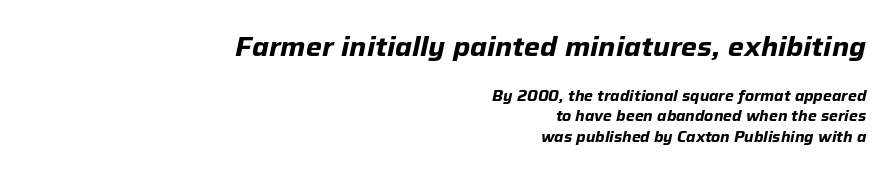
The image shows 27 px bold type, italic (leaning right); set right-aligned, normal line spacing (1.35x), normal letter spacing, not underlined; the first (top) block is 1.8x larger.
